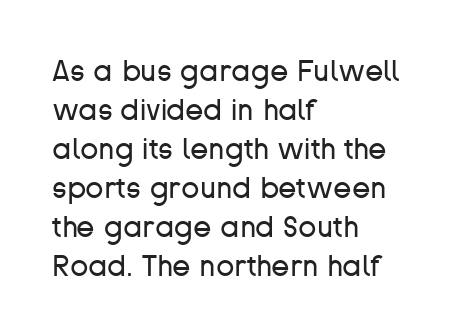
Q: Is the text bold? A: No.
Q: Is the text italic (slanted)? A: No, it is upright.
Q: Is the typeface a serif or a sans-serif typeface? A: Sans-serif.
Q: Is the text underlined? A: No.
Q: How is the paragraph aligned? A: Left-aligned.
Q: Is the spacing between letters normal or unusually wide? A: Normal.
Q: Is the spacing between lines tight, normal or loose? A: Normal.
Q: Width (condensed, normal, or wide)? A: Normal.
Q: Stroke contrast? A: Low.
Q: x-height? A: Medium.
Q: Monospaced? A: No.
